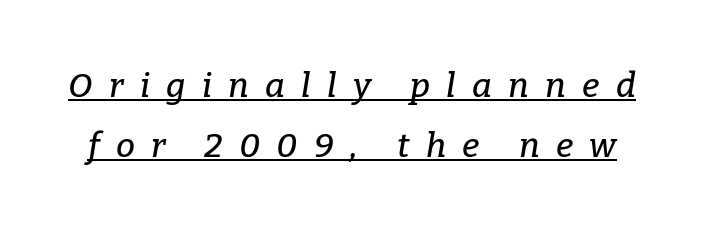
{"serif": "yes", "italic": "yes", "lean": "right", "slant_degrees": 9, "width": "normal", "stroke_contrast": "low", "x_height": "medium", "monospaced": "no", "underline": "yes", "line_spacing_ratio": 1.77, "letter_spacing": "wide", "letter_spacing_em": 0.48, "glyph_px": 34}
